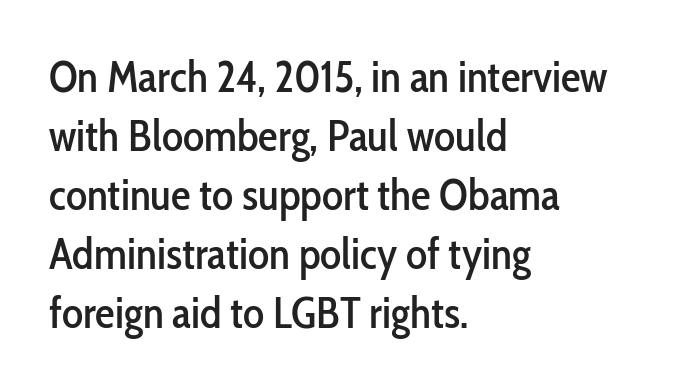
The image shows 44 px condensed sans-serif type, upright; set left-aligned, normal line spacing (1.34x), normal letter spacing, not underlined; low stroke contrast and a medium x-height.
